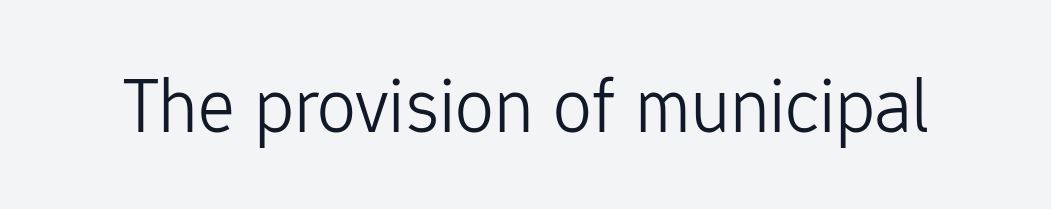
{"serif": "no", "italic": "no", "bold": "no", "weight": "light", "width": "normal", "stroke_contrast": "low", "x_height": "medium", "monospaced": "no", "underline": "no", "letter_spacing": "normal", "letter_spacing_em": 0.0, "glyph_px": 78}
